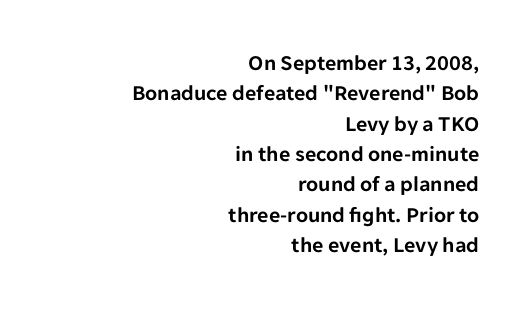
Q: Is the text italic (slanted)? A: No, it is upright.
Q: Is the text underlined? A: No.
Q: How is the paragraph aligned? A: Right-aligned.
Q: Is the spacing between letters normal or unusually wide? A: Normal.
Q: Is the spacing between lines tight, normal or loose? A: Normal.
